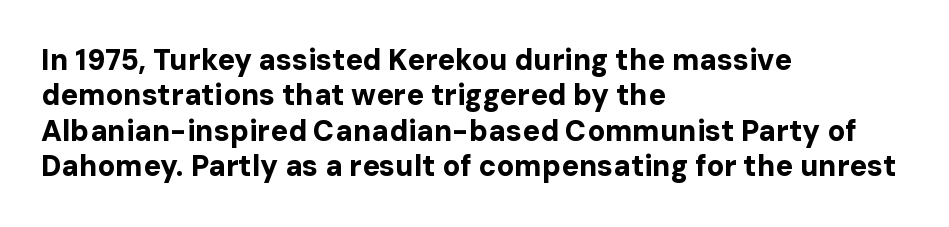
{"serif": "no", "italic": "no", "bold": "yes", "weight": "bold", "width": "normal", "stroke_contrast": "low", "x_height": "medium", "monospaced": "no", "underline": "no", "align": "left", "line_spacing_ratio": 1.22, "letter_spacing": "normal", "letter_spacing_em": 0.0, "glyph_px": 29}
